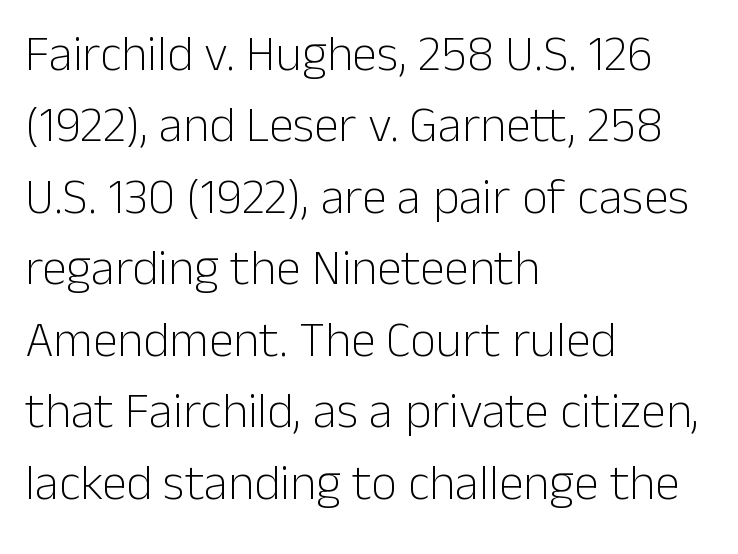
Has an underline been added? It has not. The characters display no serif detailing; their extremities are plain. You could not count columns in this text — the font is proportionally spaced. In terms of leading, this rendering sits right in the middle.
